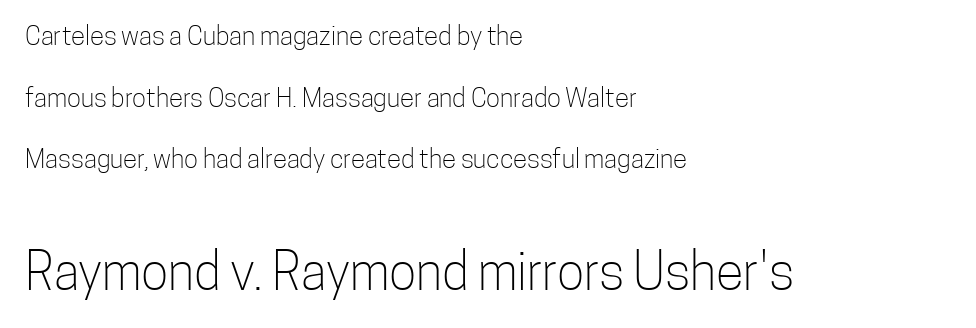
Q: Is the text bold? A: No.
Q: Is the text italic (slanted)? A: No, it is upright.
Q: Is the typeface a serif or a sans-serif typeface? A: Sans-serif.
Q: Is the text underlined? A: No.
Q: How is the paragraph aligned? A: Left-aligned.
Q: Is the spacing between letters normal or unusually wide? A: Normal.
Q: Is the spacing between lines tight, normal or loose? A: Loose.
Q: Which block of text is set in a larger size, the first (top) or the second (bottom)? A: The second (bottom) one.
Q: Width (condensed, normal, or wide)? A: Condensed.
Q: Stroke contrast? A: Low.
Q: x-height? A: Medium.
Q: Monospaced? A: No.
